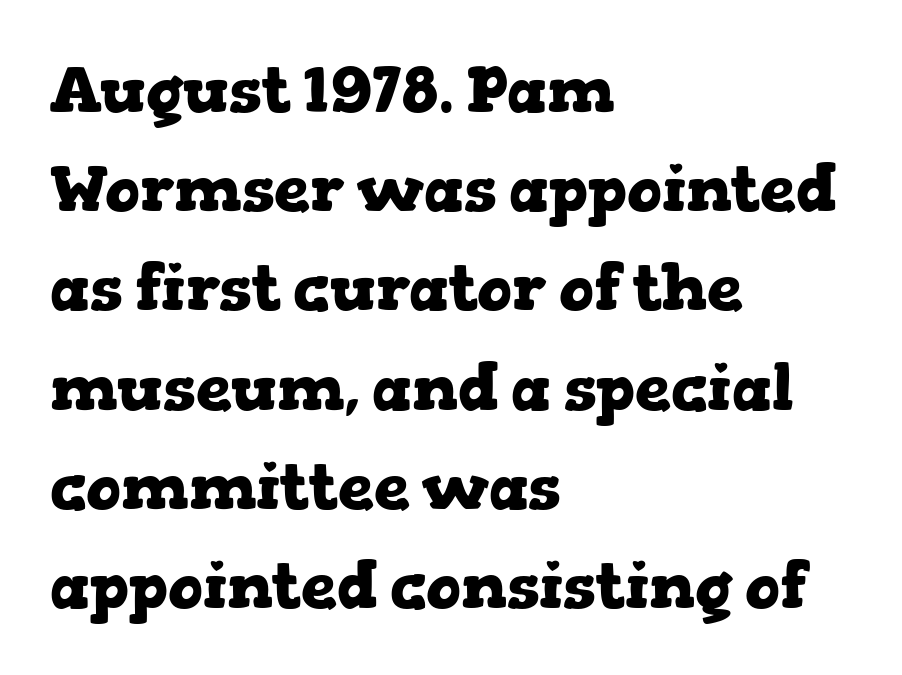
{"serif": "yes", "italic": "no", "bold": "yes", "weight": "heavy", "width": "wide", "stroke_contrast": "low", "x_height": "medium", "monospaced": "no", "underline": "no", "align": "left", "line_spacing": "normal", "line_spacing_ratio": 1.55, "letter_spacing": "normal", "letter_spacing_em": 0.0, "glyph_px": 64}
